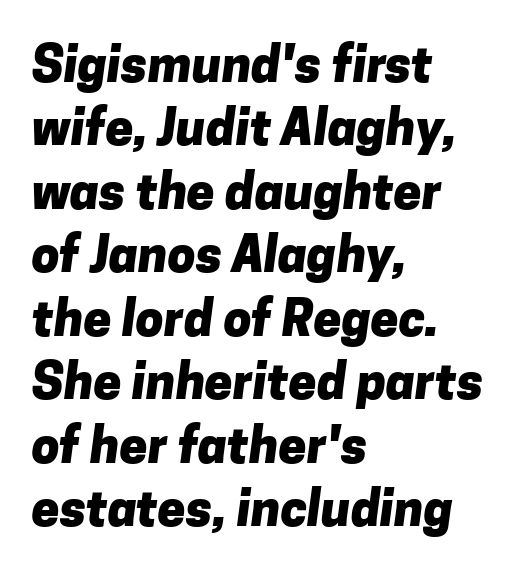
Q: Is the text bold? A: Yes.
Q: Is the typeface a serif or a sans-serif typeface? A: Sans-serif.
Q: Is the text underlined? A: No.
Q: How is the paragraph aligned? A: Left-aligned.
Q: Is the spacing between letters normal or unusually wide? A: Normal.
Q: Is the spacing between lines tight, normal or loose? A: Normal.
Q: Width (condensed, normal, or wide)? A: Normal.
Q: Stroke contrast? A: Low.
Q: x-height? A: Medium.
Q: Monospaced? A: No.
